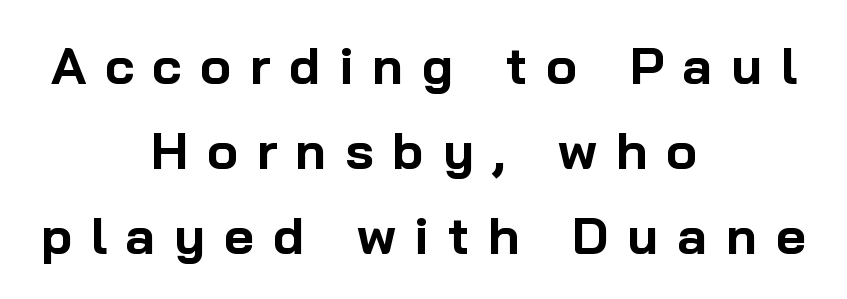
Q: Is the text bold? A: Yes.
Q: Is the text italic (slanted)? A: No, it is upright.
Q: Is the typeface a serif or a sans-serif typeface? A: Sans-serif.
Q: Is the text underlined? A: No.
Q: How is the paragraph aligned? A: Centered.
Q: Is the spacing between letters normal or unusually wide? A: Unusually wide.
Q: Is the spacing between lines tight, normal or loose? A: Normal.
Q: Width (condensed, normal, or wide)? A: Normal.
Q: Stroke contrast? A: Low.
Q: x-height? A: Medium.
Q: Monospaced? A: No.
